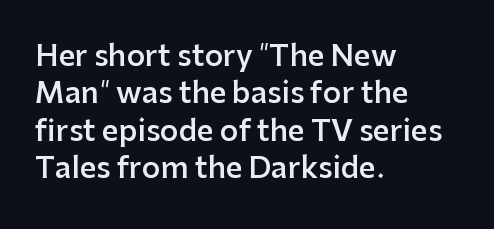
Q: Is the text bold? A: Semi-bold.
Q: Is the text italic (slanted)? A: No, it is upright.
Q: Is the typeface a serif or a sans-serif typeface? A: Sans-serif.
Q: Is the text underlined? A: No.
Q: How is the paragraph aligned? A: Left-aligned.
Q: Is the spacing between letters normal or unusually wide? A: Normal.
Q: Is the spacing between lines tight, normal or loose? A: Normal.
Q: Width (condensed, normal, or wide)? A: Normal.
Q: Stroke contrast? A: Low.
Q: x-height? A: Medium.
Q: Monospaced? A: No.
